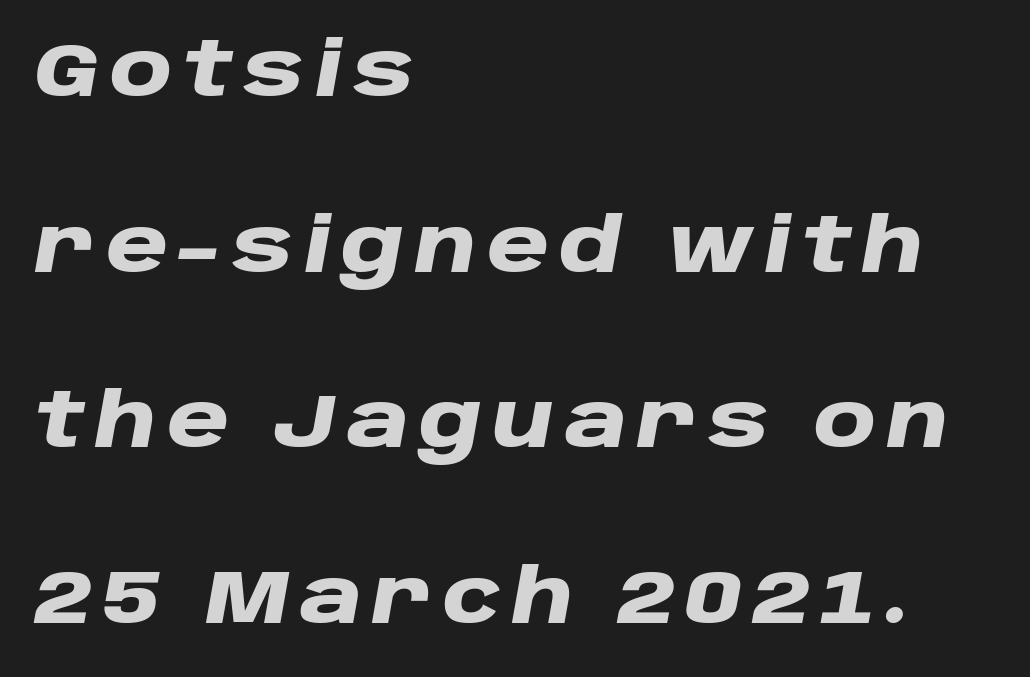
Q: Is the text bold? A: Yes.
Q: Is the text italic (slanted)? A: Yes, it leans right by about 10 degrees.
Q: Is the text underlined? A: No.
Q: How is the paragraph aligned? A: Left-aligned.
Q: Is the spacing between lines tight, normal or loose? A: Loose.
Q: Width (condensed, normal, or wide)? A: Wide.
Q: Stroke contrast? A: Low.
Q: x-height? A: Large.
Q: Monospaced? A: No.
